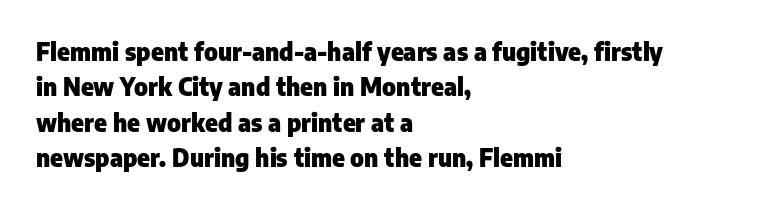
Q: Is the text bold? A: Yes.
Q: Is the text italic (slanted)? A: No, it is upright.
Q: Is the text underlined? A: No.
Q: How is the paragraph aligned? A: Left-aligned.
Q: Is the spacing between letters normal or unusually wide? A: Normal.
Q: Is the spacing between lines tight, normal or loose? A: Normal.
